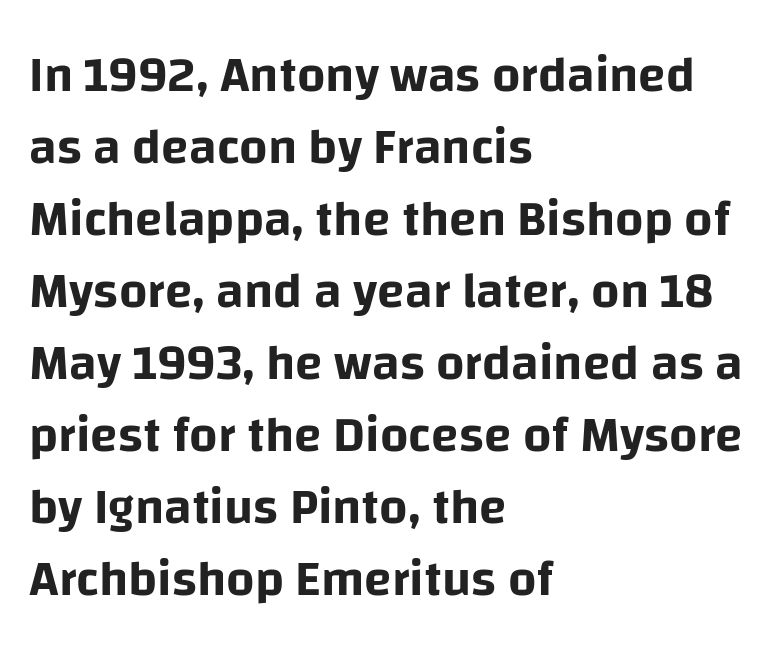
Q: Is the text italic (slanted)? A: No, it is upright.
Q: Is the typeface a serif or a sans-serif typeface? A: Sans-serif.
Q: Is the text underlined? A: No.
Q: How is the paragraph aligned? A: Left-aligned.
Q: Is the spacing between letters normal or unusually wide? A: Normal.
Q: Is the spacing between lines tight, normal or loose? A: Normal.
Q: Width (condensed, normal, or wide)? A: Normal.
Q: Stroke contrast? A: Low.
Q: x-height? A: Large.
Q: Monospaced? A: No.
